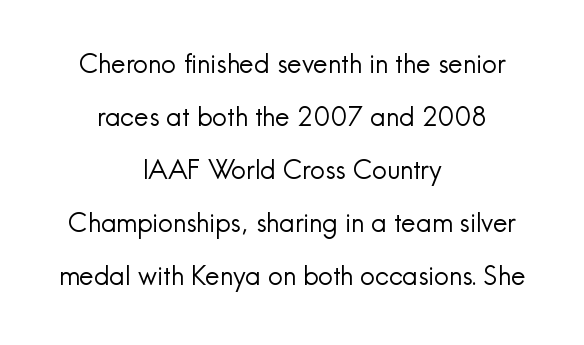
The image shows 26 px text type, upright; set centered, loose line spacing (2.04x), normal letter spacing, not underlined.
